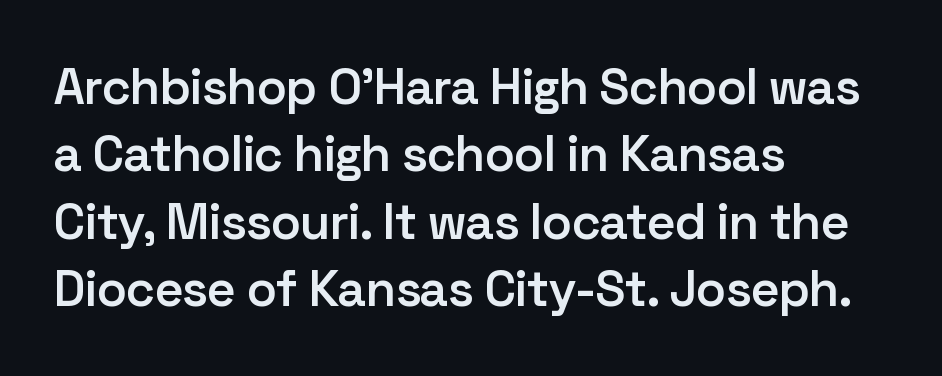
{"serif": "no", "italic": "no", "bold": "semi", "weight": "semibold", "width": "normal", "stroke_contrast": "low", "x_height": "medium", "monospaced": "no", "underline": "no", "align": "left", "line_spacing": "normal", "line_spacing_ratio": 1.35, "letter_spacing": "normal", "letter_spacing_em": 0.0, "glyph_px": 50}
